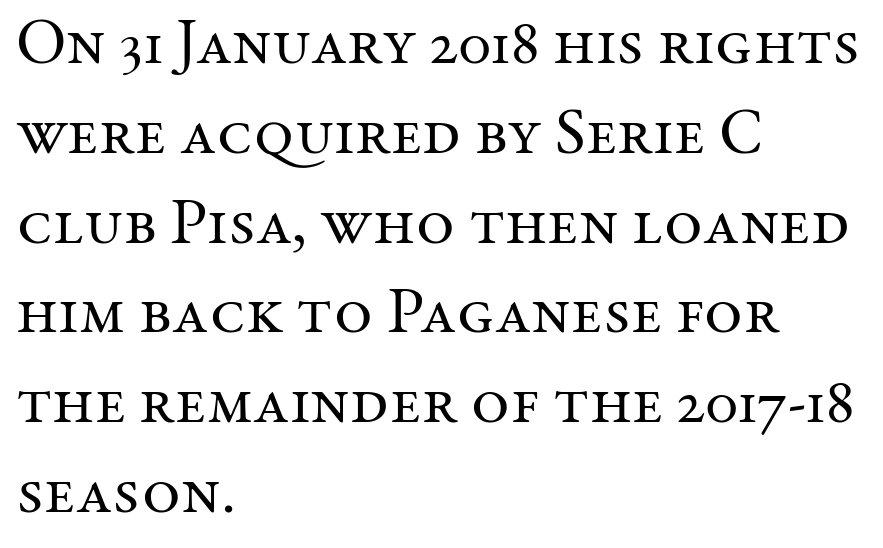
Q: Is the text bold? A: No.
Q: Is the text italic (slanted)? A: No, it is upright.
Q: Is the typeface a serif or a sans-serif typeface? A: Serif.
Q: Is the text underlined? A: No.
Q: How is the paragraph aligned? A: Left-aligned.
Q: Is the spacing between letters normal or unusually wide? A: Normal.
Q: Is the spacing between lines tight, normal or loose? A: Normal.
Q: Width (condensed, normal, or wide)? A: Normal.
Q: Stroke contrast? A: Medium.
Q: x-height? A: Medium.
Q: Monospaced? A: No.
